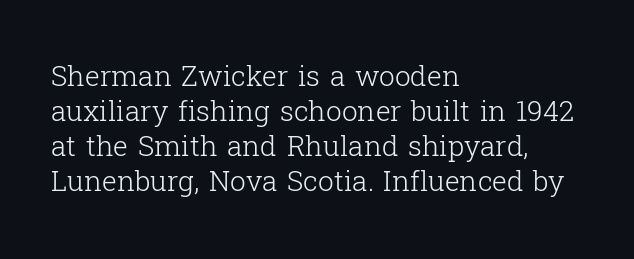
Q: Is the text bold? A: No.
Q: Is the text italic (slanted)? A: No, it is upright.
Q: Is the typeface a serif or a sans-serif typeface? A: Serif.
Q: Is the text underlined? A: No.
Q: How is the paragraph aligned? A: Left-aligned.
Q: Is the spacing between letters normal or unusually wide? A: Normal.
Q: Is the spacing between lines tight, normal or loose? A: Normal.
Q: Width (condensed, normal, or wide)? A: Normal.
Q: Stroke contrast? A: Low.
Q: x-height? A: Medium.
Q: Monospaced? A: No.
